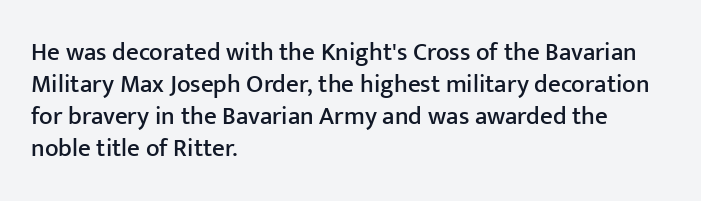
Q: Is the text italic (slanted)? A: No, it is upright.
Q: Is the text underlined? A: No.
Q: How is the paragraph aligned? A: Left-aligned.
Q: Is the spacing between letters normal or unusually wide? A: Normal.
Q: Is the spacing between lines tight, normal or loose? A: Normal.
